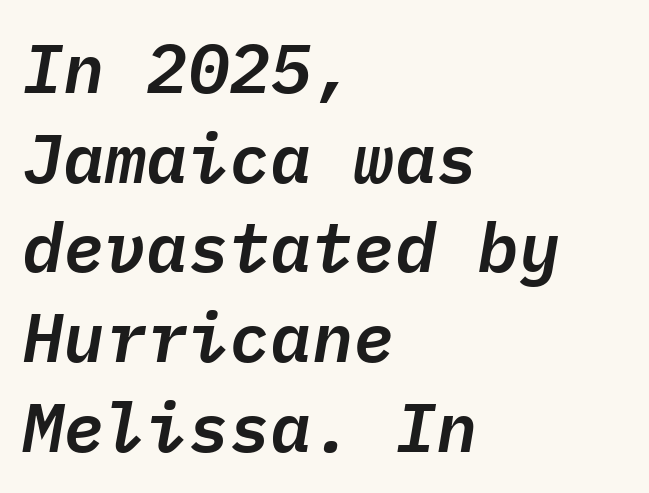
Q: Is the text italic (slanted)? A: Yes, it leans right by about 9 degrees.
Q: Is the text underlined? A: No.
Q: How is the paragraph aligned? A: Left-aligned.
Q: Is the spacing between letters normal or unusually wide? A: Normal.
Q: Is the spacing between lines tight, normal or loose? A: Normal.
Q: Width (condensed, normal, or wide)? A: Normal.
Q: Stroke contrast? A: Low.
Q: x-height? A: Medium.
Q: Monospaced? A: Yes.
